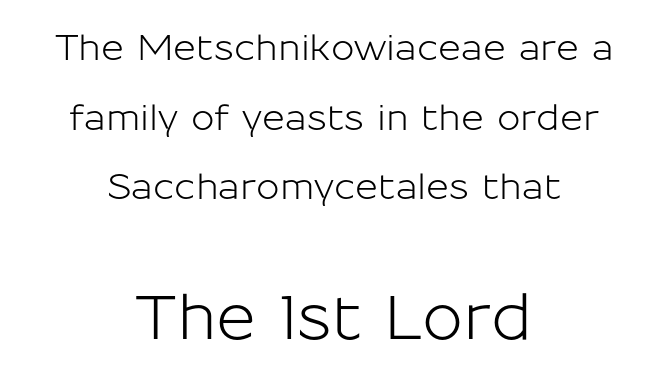
The image shows 61 px sans-serif type, upright; set centered, loose line spacing (1.99x), normal letter spacing, not underlined; the second (bottom) block is 1.74x larger; low stroke contrast and a medium x-height.
